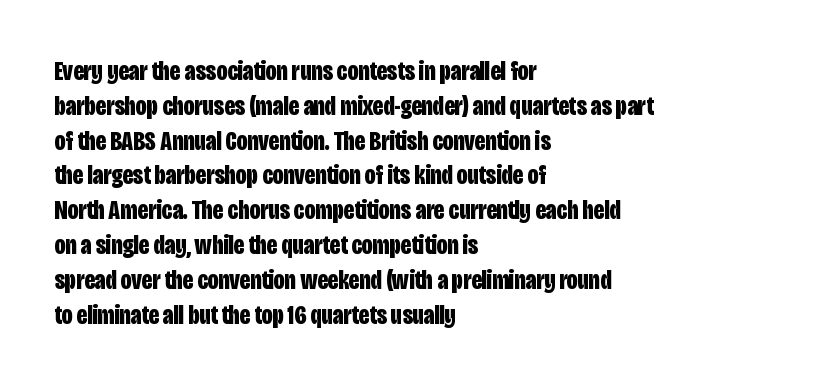
The words here are not underlined. Style check: upright. Typesetter's note: full bold, strokes at maximum text heaviness. Left-aligned paragraph, ragged on the right. One glance says typical: line gaps are just what's usual. Look at the tracking — it's just the regular setting, nothing added.
